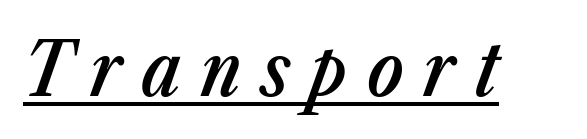
{"italic": "yes", "lean": "right", "slant_degrees": 23, "bold": "semi", "weight": "semibold", "width": "condensed", "stroke_contrast": "low", "x_height": "medium", "monospaced": "no", "underline": "yes", "letter_spacing": "wide", "letter_spacing_em": 0.26, "glyph_px": 75}
